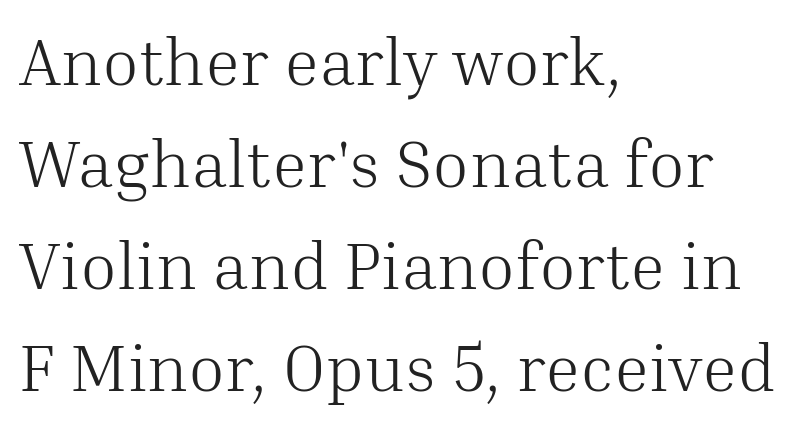
Q: Is the text bold? A: No.
Q: Is the text italic (slanted)? A: No, it is upright.
Q: Is the typeface a serif or a sans-serif typeface? A: Serif.
Q: Is the text underlined? A: No.
Q: How is the paragraph aligned? A: Left-aligned.
Q: Is the spacing between letters normal or unusually wide? A: Normal.
Q: Is the spacing between lines tight, normal or loose? A: Normal.
Q: Width (condensed, normal, or wide)? A: Normal.
Q: Stroke contrast? A: Medium.
Q: x-height? A: Medium.
Q: Monospaced? A: No.
